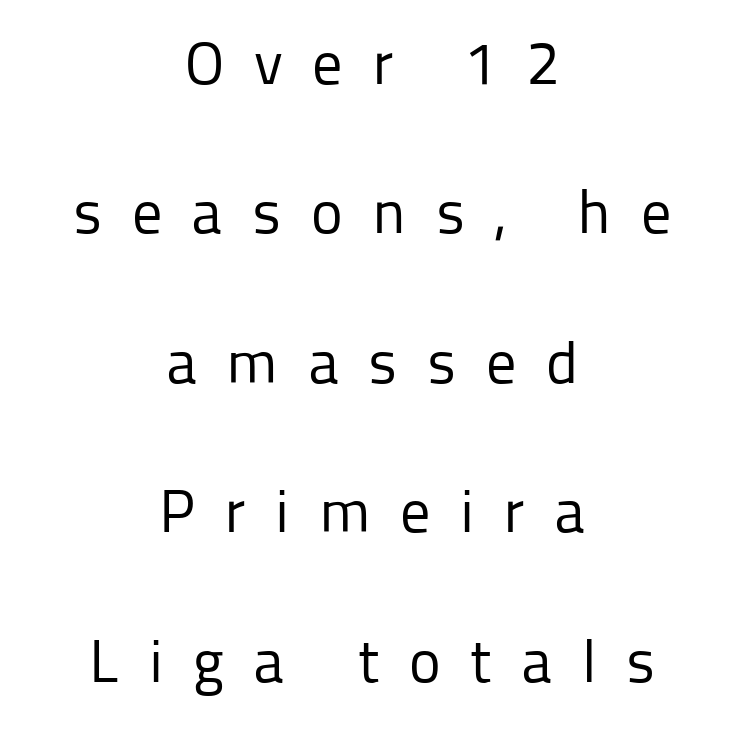
{"serif": "no", "italic": "no", "bold": "no", "weight": "regular", "width": "normal", "stroke_contrast": "low", "x_height": "medium", "monospaced": "no", "underline": "no", "align": "center", "line_spacing": "loose", "line_spacing_ratio": 2.49, "letter_spacing": "wide", "letter_spacing_em": 0.49, "glyph_px": 60}
